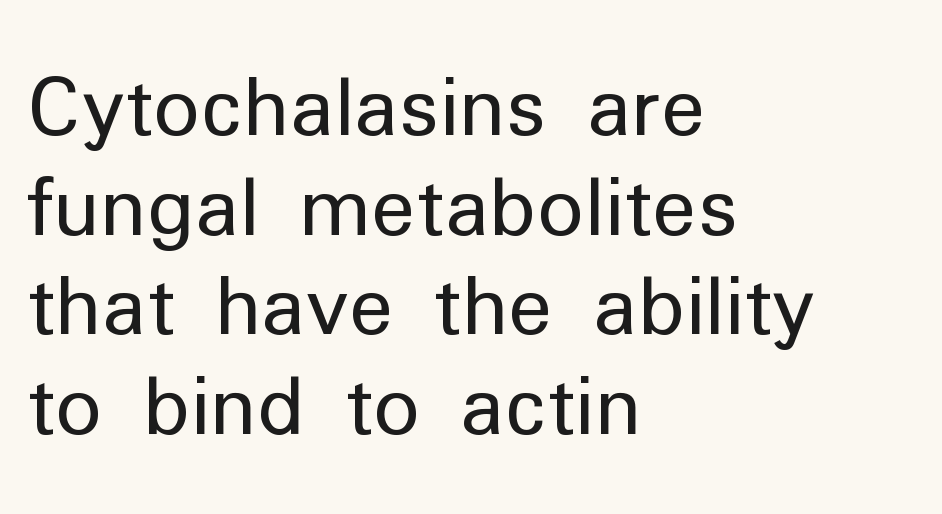
{"serif": "no", "italic": "no", "bold": "no", "weight": "regular", "width": "normal", "stroke_contrast": "low", "x_height": "medium", "monospaced": "no", "underline": "no", "align": "left", "line_spacing": "normal", "line_spacing_ratio": 1.26, "letter_spacing": "normal", "letter_spacing_em": 0.0, "glyph_px": 79}
